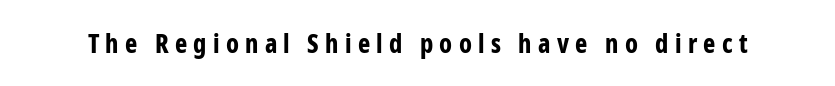
Q: Is the text bold? A: Yes.
Q: Is the text italic (slanted)? A: No, it is upright.
Q: Is the text underlined? A: No.
Q: Is the spacing between letters normal or unusually wide? A: Unusually wide.
